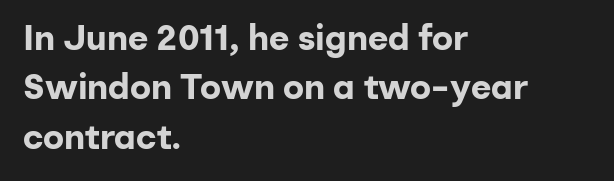
Q: Is the text bold? A: Yes.
Q: Is the text italic (slanted)? A: No, it is upright.
Q: Is the typeface a serif or a sans-serif typeface? A: Sans-serif.
Q: Is the text underlined? A: No.
Q: How is the paragraph aligned? A: Left-aligned.
Q: Is the spacing between letters normal or unusually wide? A: Normal.
Q: Is the spacing between lines tight, normal or loose? A: Normal.
Q: Width (condensed, normal, or wide)? A: Normal.
Q: Stroke contrast? A: Low.
Q: x-height? A: Medium.
Q: Monospaced? A: No.
